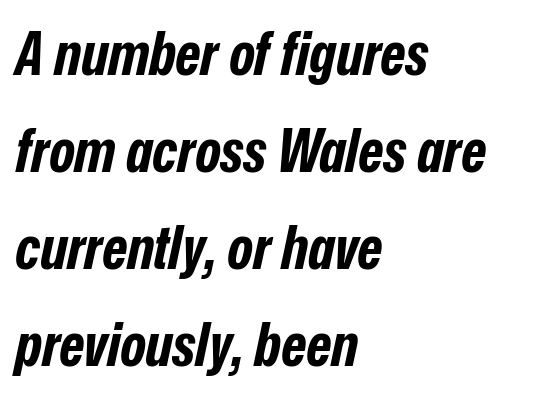
Q: Is the text bold? A: Yes.
Q: Is the text italic (slanted)? A: Yes, it leans right by about 12 degrees.
Q: Is the text underlined? A: No.
Q: How is the paragraph aligned? A: Left-aligned.
Q: Is the spacing between letters normal or unusually wide? A: Normal.
Q: Is the spacing between lines tight, normal or loose? A: Normal.
Q: Width (condensed, normal, or wide)? A: Condensed.
Q: Stroke contrast? A: Low.
Q: x-height? A: Medium.
Q: Monospaced? A: No.
